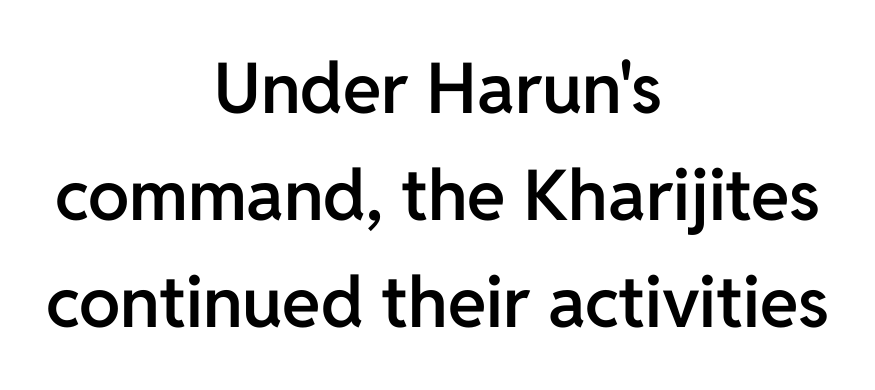
The image shows 70 px semibold sans-serif type, upright; set centered, normal line spacing (1.53x), normal letter spacing, not underlined; low stroke contrast and a medium x-height.
